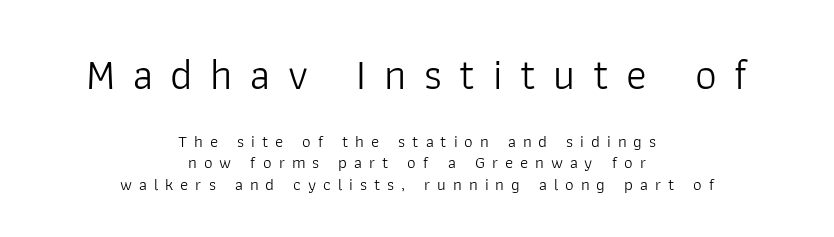
Q: Is the text bold? A: No.
Q: Is the text italic (slanted)? A: No, it is upright.
Q: Is the typeface a serif or a sans-serif typeface? A: Sans-serif.
Q: Is the text underlined? A: No.
Q: How is the paragraph aligned? A: Centered.
Q: Is the spacing between letters normal or unusually wide? A: Unusually wide.
Q: Is the spacing between lines tight, normal or loose? A: Normal.
Q: Which block of text is set in a larger size, the first (top) or the second (bottom)? A: The first (top) one.
Q: Width (condensed, normal, or wide)? A: Normal.
Q: Stroke contrast? A: Low.
Q: x-height? A: Medium.
Q: Monospaced? A: No.
